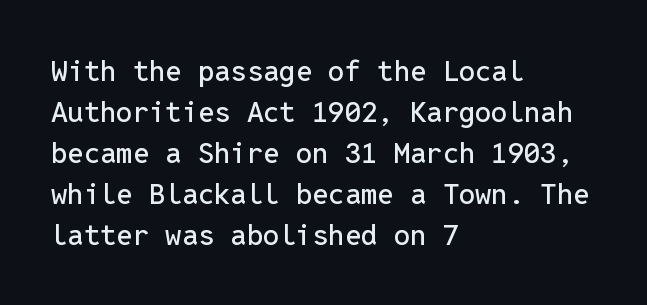
{"serif": "no", "italic": "no", "width": "normal", "stroke_contrast": "low", "x_height": "medium", "monospaced": "yes", "underline": "no", "align": "left", "line_spacing": "normal", "line_spacing_ratio": 1.41, "letter_spacing": "normal", "letter_spacing_em": 0.0, "glyph_px": 29}
